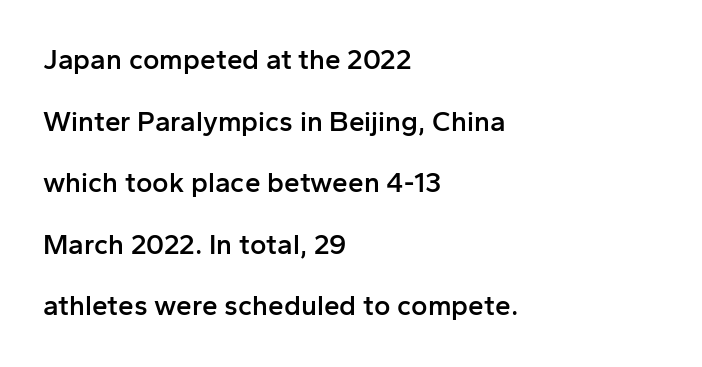
{"serif": "no", "italic": "no", "bold": "semi", "weight": "semibold", "width": "normal", "stroke_contrast": "low", "x_height": "medium", "monospaced": "no", "underline": "no", "align": "left", "line_spacing": "loose", "line_spacing_ratio": 2.2, "letter_spacing": "normal", "letter_spacing_em": 0.0, "glyph_px": 28}
